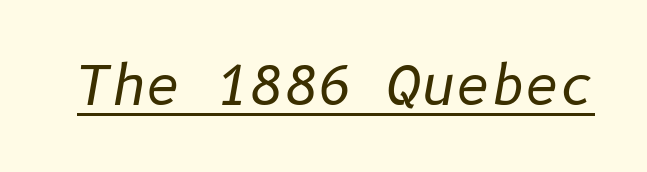
{"italic": "yes", "lean": "right", "slant_degrees": 10, "bold": "no", "weight": "regular", "width": "normal", "stroke_contrast": "low", "x_height": "medium", "underline": "yes", "letter_spacing": "normal", "letter_spacing_em": 0.0, "glyph_px": 53}
